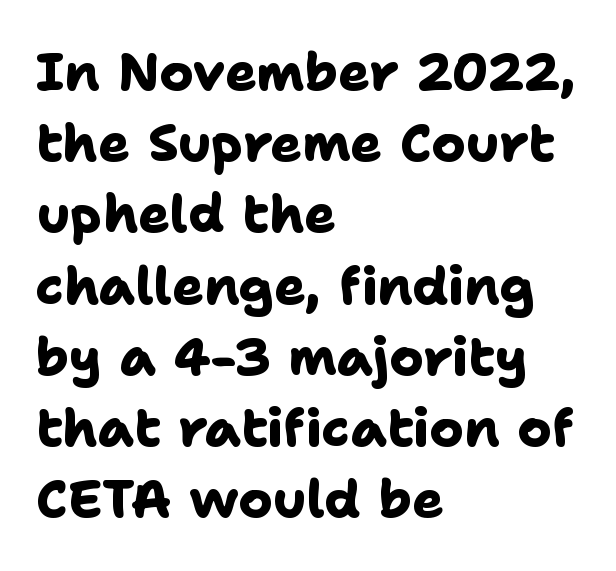
Q: Is the text bold? A: Yes.
Q: Is the typeface a serif or a sans-serif typeface? A: Sans-serif.
Q: Is the text underlined? A: No.
Q: How is the paragraph aligned? A: Left-aligned.
Q: Is the spacing between letters normal or unusually wide? A: Normal.
Q: Is the spacing between lines tight, normal or loose? A: Normal.
Q: Width (condensed, normal, or wide)? A: Normal.
Q: Stroke contrast? A: Low.
Q: x-height? A: Medium.
Q: Monospaced? A: No.
